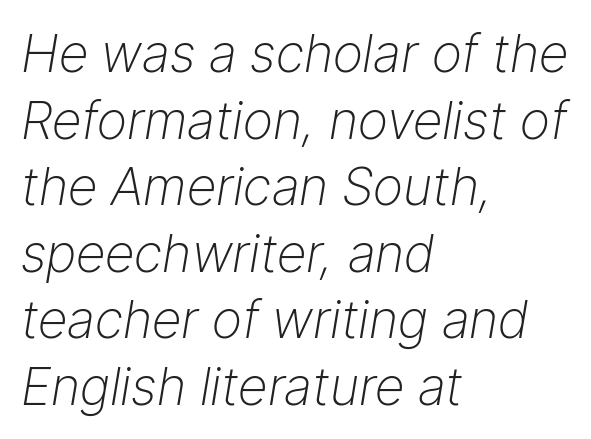
{"italic": "yes", "lean": "right", "slant_degrees": 9, "bold": "no", "weight": "light", "width": "normal", "stroke_contrast": "low", "x_height": "medium", "monospaced": "no", "underline": "no", "align": "left", "line_spacing": "normal", "line_spacing_ratio": 1.28, "letter_spacing": "normal", "letter_spacing_em": 0.0, "glyph_px": 52}
